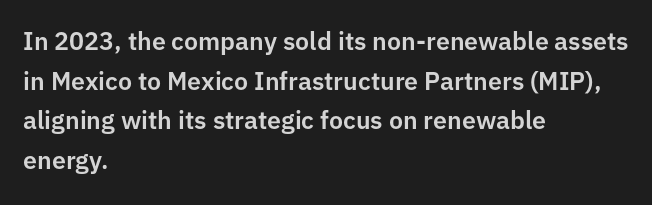
The image shows 25 px text type, upright; set left-aligned, normal line spacing (1.59x), normal letter spacing, not underlined.
